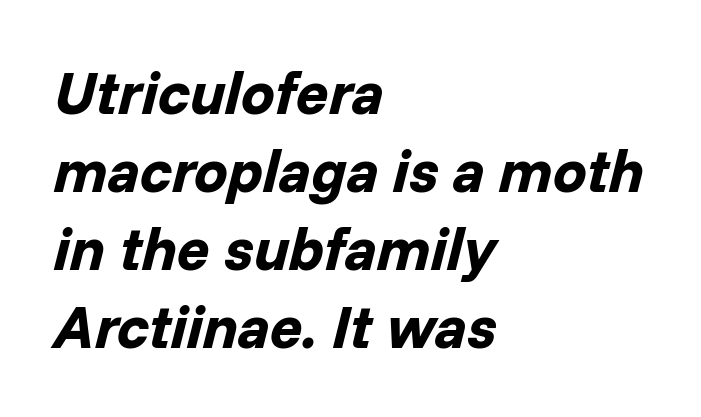
How heavy is the stroke? Heavy — this is a bold. Leading: standard. Note the varied advance widths — an 'i' is clearly narrower than an 'm'. Designer's note — italics engaged. If you drew a ruler down the left edge, every line would touch it.
